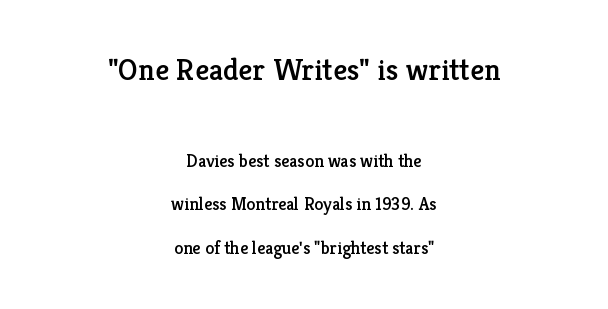
The image shows 31 px serif type, upright; set centered, loose line spacing (2.42x), normal letter spacing, not underlined; the first (top) block is 1.72x larger; low stroke contrast and a medium x-height.
